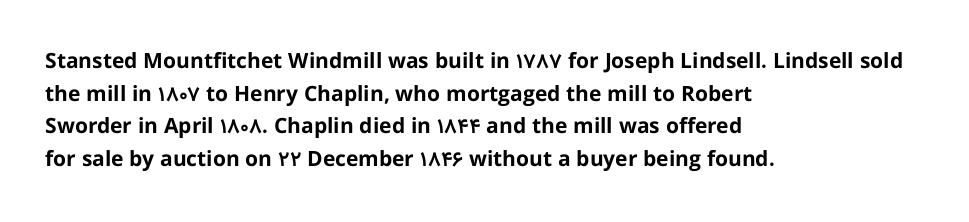
The rendering anchors every line to the left-hand side. In terms of posture, this sample is upright. This sample uses plain, unmodified letter spacing. The gap between lines stays unmarked.
